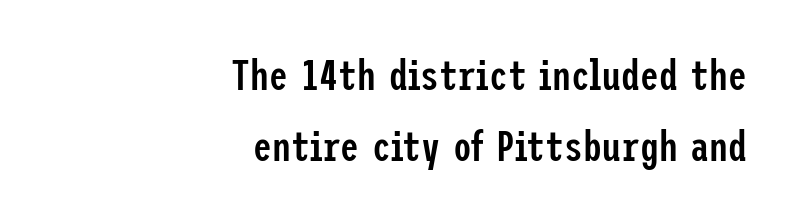
Glyph-to-glyph distance matches everyday printed text. The glyphs in this specimen are sans serif. These lines are set flush right with a ragged left edge. Regarding leading, the lines here are spaced in the standard way.
